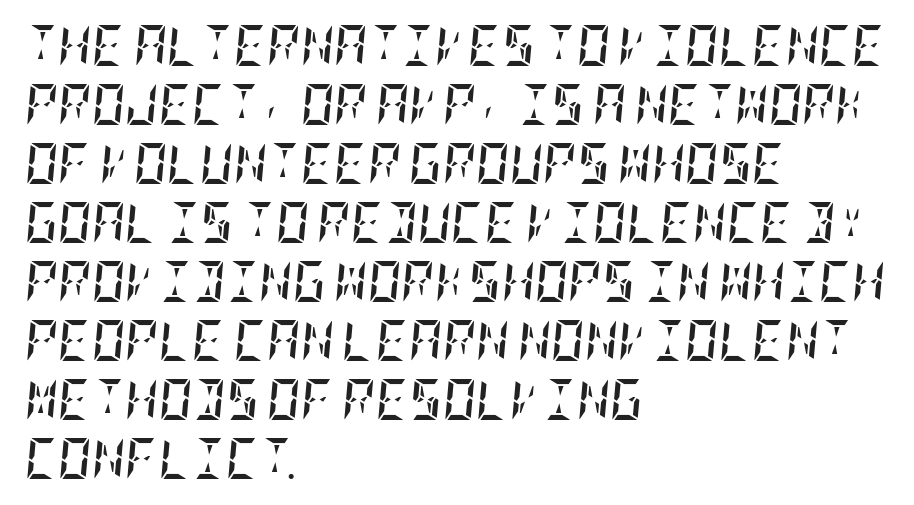
Q: Is the text bold? A: Yes.
Q: Is the text italic (slanted)? A: Yes, it leans right by about 5 degrees.
Q: Is the text underlined? A: No.
Q: How is the paragraph aligned? A: Left-aligned.
Q: Is the spacing between letters normal or unusually wide? A: Normal.
Q: Is the spacing between lines tight, normal or loose? A: Normal.
Q: Width (condensed, normal, or wide)? A: Condensed.
Q: Stroke contrast? A: Low.
Q: x-height? A: Large.
